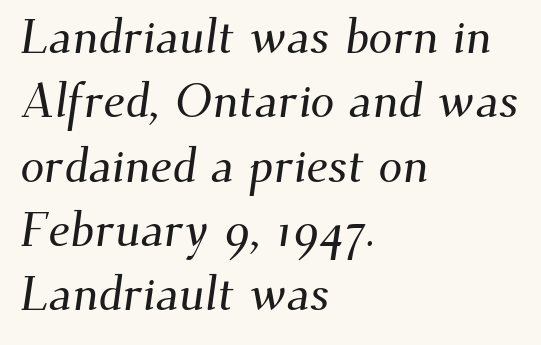
Spacing verdict: proportional, widths tailored to each character. Just letters on the line, the space beneath them empty. Vertical spacing — default. The rendering anchors every line to the left-hand side. The type family on display is of the serif kind.
